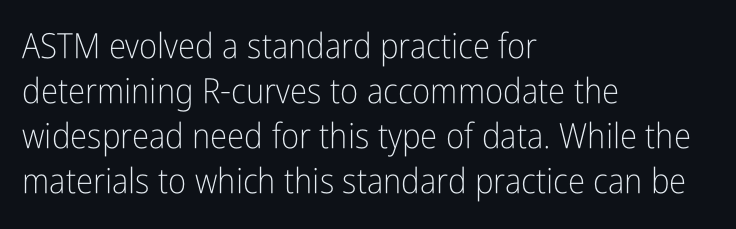
The characters are drawn with everyday or finer stroke widths. The space beneath each line is pristine and unruled. The paragraph has a hard left edge and a soft right edge. Spacing between characters is what you'd get straight out of the box.
